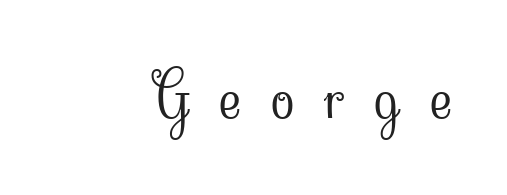
Q: Is the text bold? A: No.
Q: Is the text italic (slanted)? A: No, it is upright.
Q: Is the typeface a serif or a sans-serif typeface? A: Serif.
Q: Is the text underlined? A: No.
Q: Is the spacing between letters normal or unusually wide? A: Unusually wide.
Q: Width (condensed, normal, or wide)? A: Normal.
Q: Stroke contrast? A: Low.
Q: x-height? A: Small.
Q: Monospaced? A: No.
